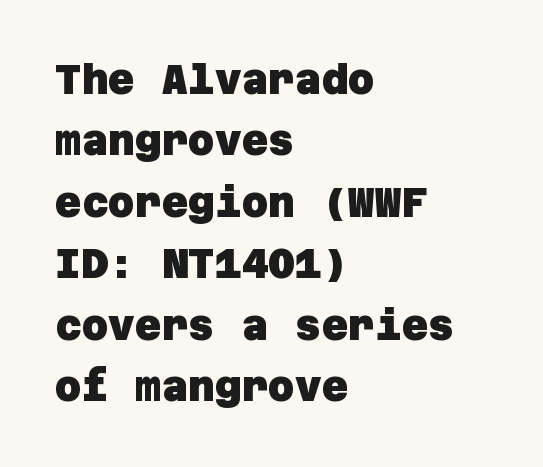
Q: Is the text bold? A: Yes.
Q: Is the typeface a serif or a sans-serif typeface? A: Sans-serif.
Q: Is the text underlined? A: No.
Q: How is the paragraph aligned? A: Left-aligned.
Q: Is the spacing between letters normal or unusually wide? A: Normal.
Q: Is the spacing between lines tight, normal or loose? A: Normal.
Q: Width (condensed, normal, or wide)? A: Normal.
Q: Stroke contrast? A: Low.
Q: x-height? A: Large.
